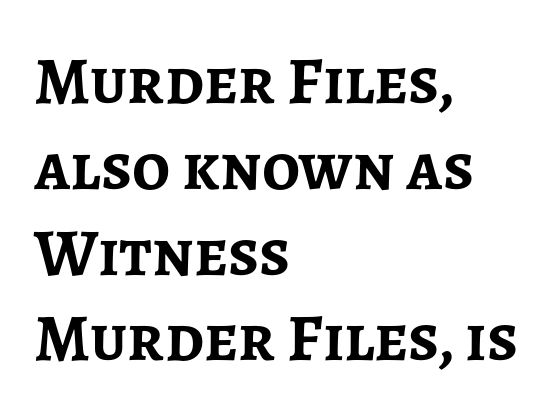
Q: Is the text bold? A: Yes.
Q: Is the text italic (slanted)? A: No, it is upright.
Q: Is the typeface a serif or a sans-serif typeface? A: Sans-serif.
Q: Is the text underlined? A: No.
Q: How is the paragraph aligned? A: Left-aligned.
Q: Is the spacing between letters normal or unusually wide? A: Normal.
Q: Is the spacing between lines tight, normal or loose? A: Normal.
Q: Width (condensed, normal, or wide)? A: Normal.
Q: Stroke contrast? A: Low.
Q: x-height? A: Medium.
Q: Monospaced? A: No.
